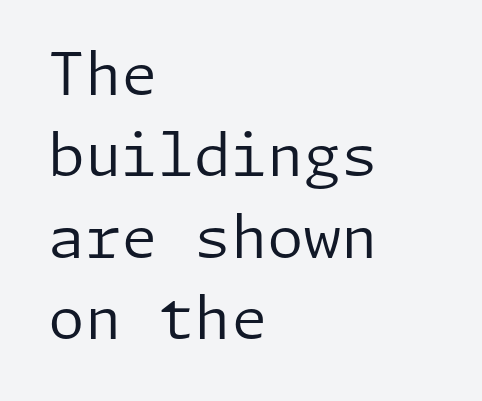
The image shows 59 px regular-weight sans-serif type, upright; set left-aligned, normal line spacing (1.38x), normal letter spacing, not underlined; low stroke contrast and a medium x-height.
